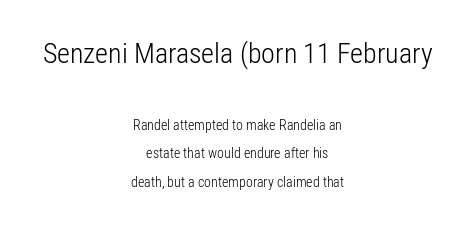
{"serif": "no", "italic": "no", "bold": "no", "weight": "light", "width": "condensed", "stroke_contrast": "low", "x_height": "medium", "monospaced": "no", "underline": "no", "align": "center", "line_spacing": "loose", "line_spacing_ratio": 2.04, "letter_spacing": "normal", "letter_spacing_em": 0.0, "larger_block": "first", "size_ratio": 2.0, "glyph_px": 28}
